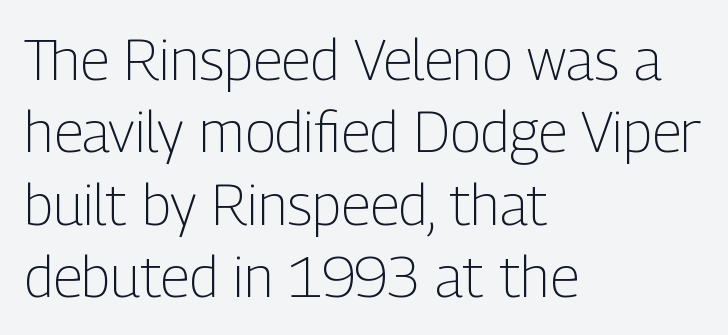
{"serif": "no", "italic": "no", "bold": "no", "weight": "light", "width": "condensed", "stroke_contrast": "low", "x_height": "medium", "monospaced": "no", "underline": "no", "align": "left", "line_spacing": "normal", "line_spacing_ratio": 1.27, "letter_spacing": "normal", "letter_spacing_em": 0.0, "glyph_px": 57}
